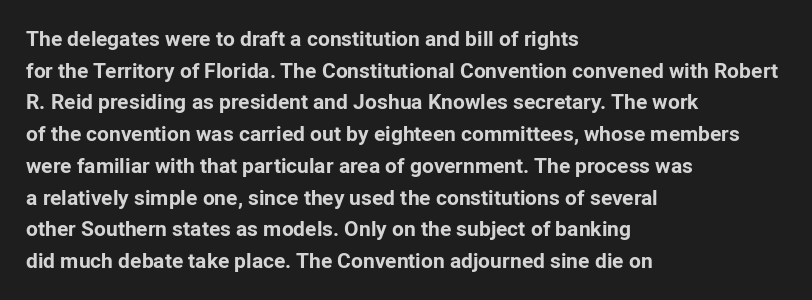
Q: Is the text bold? A: Yes.
Q: Is the text italic (slanted)? A: No, it is upright.
Q: Is the text underlined? A: No.
Q: How is the paragraph aligned? A: Left-aligned.
Q: Is the spacing between letters normal or unusually wide? A: Normal.
Q: Is the spacing between lines tight, normal or loose? A: Normal.
